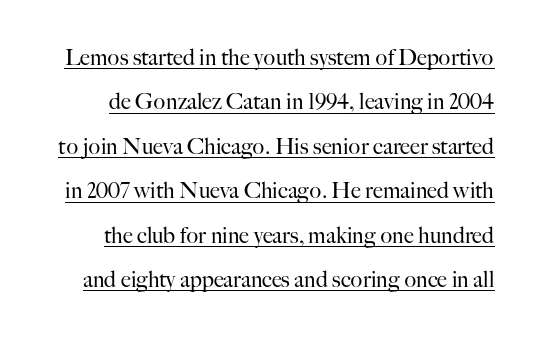
{"italic": "no", "bold": "no", "underline": "yes", "line_spacing": "loose", "line_spacing_ratio": 2.02, "letter_spacing": "normal", "letter_spacing_em": 0.0, "glyph_px": 22}
